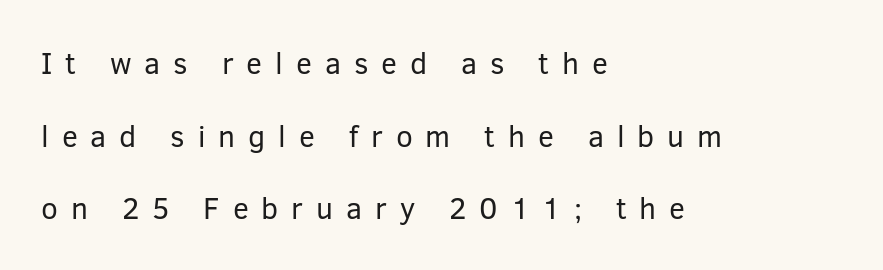
The text was rendered using a sans face with plain stroke endings. Underline: absent. Horizontal alignment here is leftward, the default for most running prose. Heaviness? Minimal to ordinary, like unemphasized prose. The leading is generous, giving the passage an open texture.
